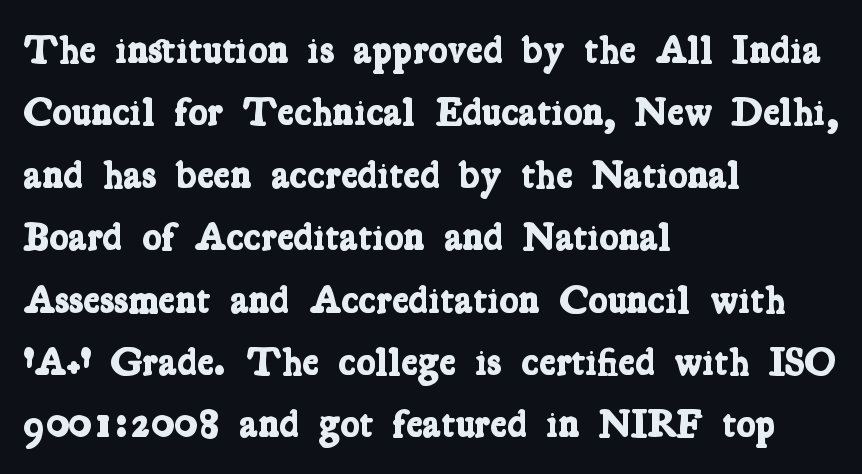
The image shows 40 px bold, condensed serif type; set left-aligned, normal line spacing (1.56x), normal letter spacing, not underlined; low stroke contrast and a medium x-height.
